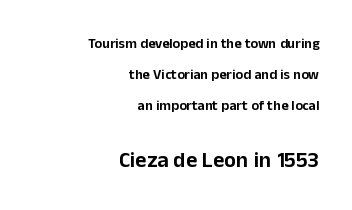
You could call the tracking neutral — neither tight nor loose. The second block has been scaled up relative to the first. The rag falls on the left side of this text block. Posture: upright roman. Each new line begins a long way beneath the previous one. The specimen omits any rule beneath the text block's lines.
